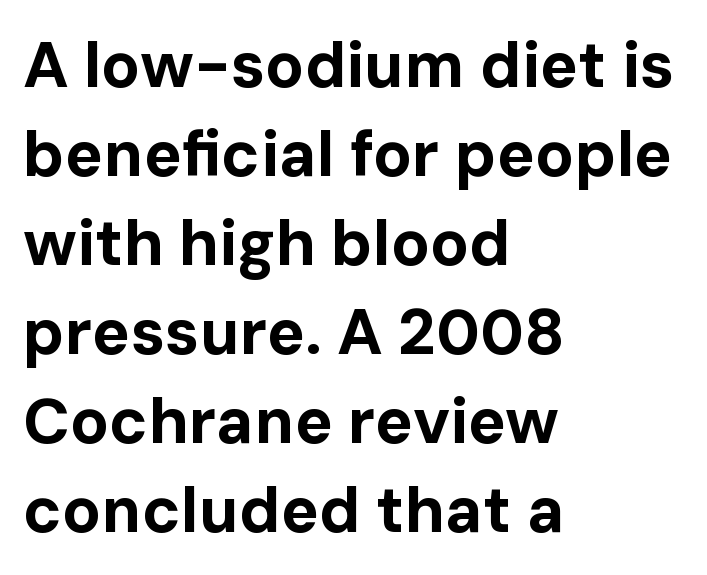
{"serif": "no", "italic": "no", "bold": "yes", "weight": "bold", "width": "normal", "stroke_contrast": "low", "x_height": "medium", "monospaced": "no", "underline": "no", "align": "left", "line_spacing": "normal", "line_spacing_ratio": 1.39, "letter_spacing": "normal", "letter_spacing_em": 0.0, "glyph_px": 64}
